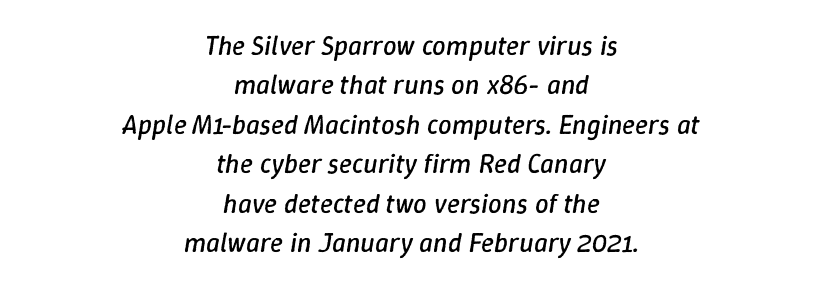
{"italic": "yes", "lean": "right", "slant_degrees": 9, "bold": "no", "underline": "no", "align": "center", "line_spacing": "normal", "line_spacing_ratio": 1.46, "letter_spacing": "normal", "letter_spacing_em": 0.0, "glyph_px": 27}
